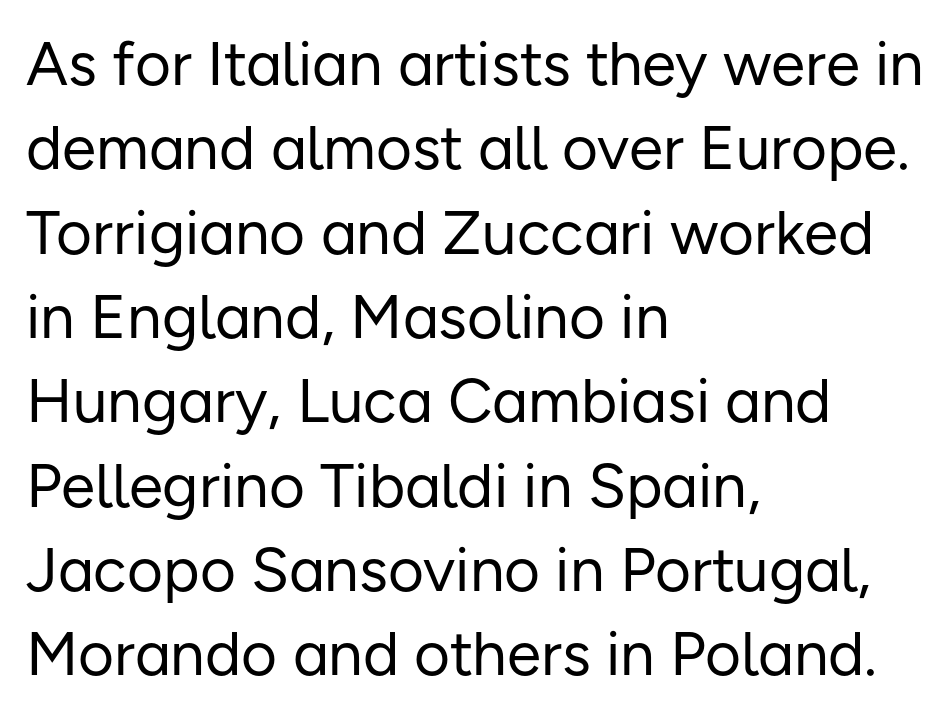
{"serif": "no", "italic": "no", "bold": "no", "weight": "regular", "width": "normal", "stroke_contrast": "low", "x_height": "medium", "monospaced": "no", "underline": "no", "align": "left", "line_spacing": "normal", "line_spacing_ratio": 1.36, "letter_spacing": "normal", "letter_spacing_em": 0.0, "glyph_px": 62}
